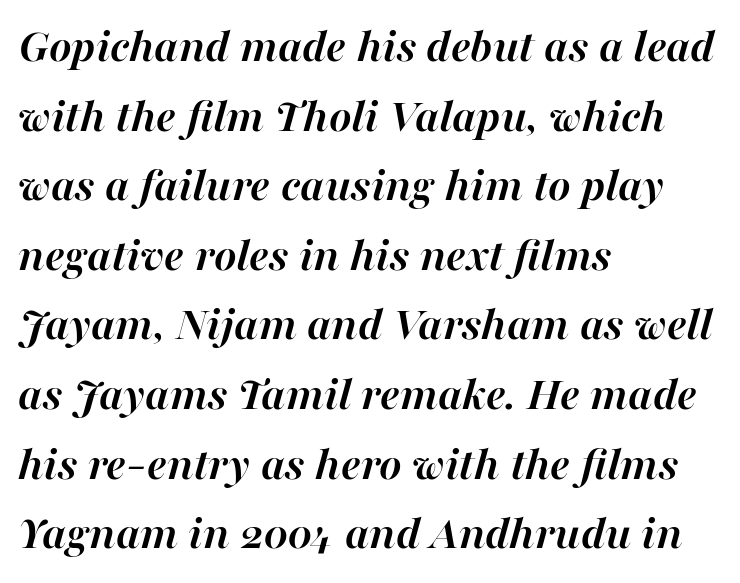
Q: Is the text bold? A: Yes.
Q: Is the text italic (slanted)? A: Yes, it leans right by about 16 degrees.
Q: Is the text underlined? A: No.
Q: How is the paragraph aligned? A: Left-aligned.
Q: Is the spacing between letters normal or unusually wide? A: Normal.
Q: Is the spacing between lines tight, normal or loose? A: Normal.
Q: Width (condensed, normal, or wide)? A: Normal.
Q: Stroke contrast? A: High.
Q: x-height? A: Medium.
Q: Monospaced? A: No.
